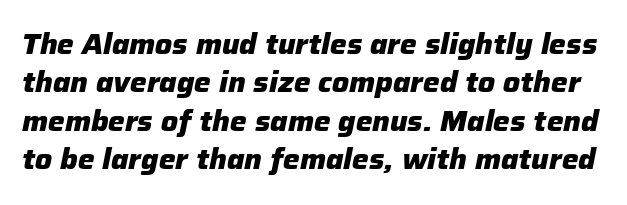
Students, note that the glyphs here touch the page at normal intervals. This sample has the flowing, uneven cadence of proportional lettering. Emphasis-style slanted type is in use. Type without underlining.
